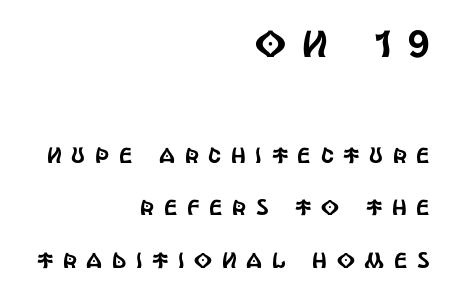
Q: Is the text italic (slanted)? A: No, it is upright.
Q: Is the typeface a serif or a sans-serif typeface? A: Sans-serif.
Q: Is the text underlined? A: No.
Q: How is the paragraph aligned? A: Right-aligned.
Q: Is the spacing between letters normal or unusually wide? A: Unusually wide.
Q: Is the spacing between lines tight, normal or loose? A: Loose.
Q: Which block of text is set in a larger size, the first (top) or the second (bottom)? A: The first (top) one.
Q: Width (condensed, normal, or wide)? A: Condensed.
Q: x-height? A: Large.
Q: Monospaced? A: No.
